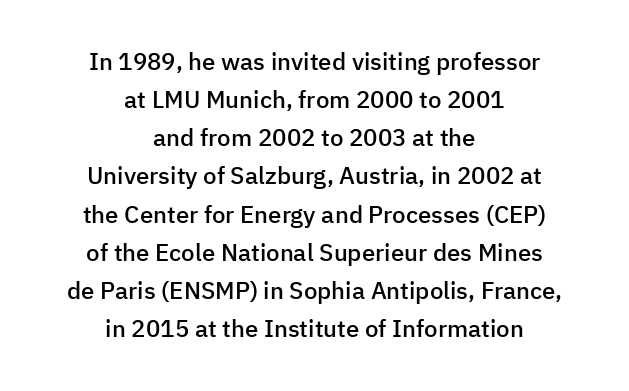
{"italic": "no", "bold": "semi", "underline": "no", "align": "center", "line_spacing": "normal", "line_spacing_ratio": 1.59, "letter_spacing": "normal", "letter_spacing_em": 0.0, "glyph_px": 24}
